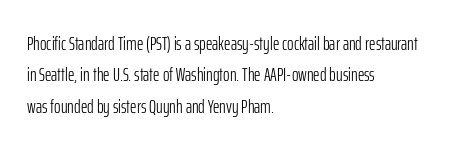
The image shows 20 px text type, upright; set left-aligned, normal line spacing (1.57x), normal letter spacing, not underlined.
